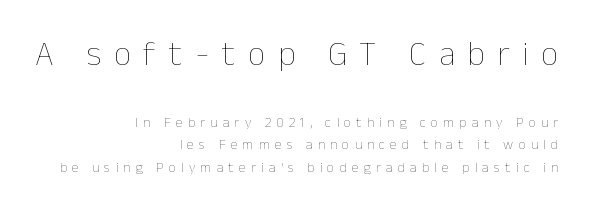
Q: Is the text bold? A: No.
Q: Is the text italic (slanted)? A: No, it is upright.
Q: Is the text underlined? A: No.
Q: How is the paragraph aligned? A: Right-aligned.
Q: Is the spacing between letters normal or unusually wide? A: Unusually wide.
Q: Is the spacing between lines tight, normal or loose? A: Normal.
Q: Which block of text is set in a larger size, the first (top) or the second (bottom)? A: The first (top) one.
Q: Width (condensed, normal, or wide)? A: Normal.
Q: Stroke contrast? A: Low.
Q: x-height? A: Medium.
Q: Monospaced? A: No.
